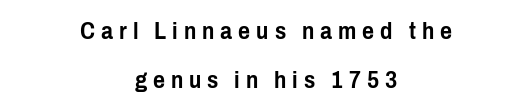
The image shows 23 px text type, upright; set centered, loose line spacing (2.12x), unusually wide letter spacing (+0.26 em), not underlined.
